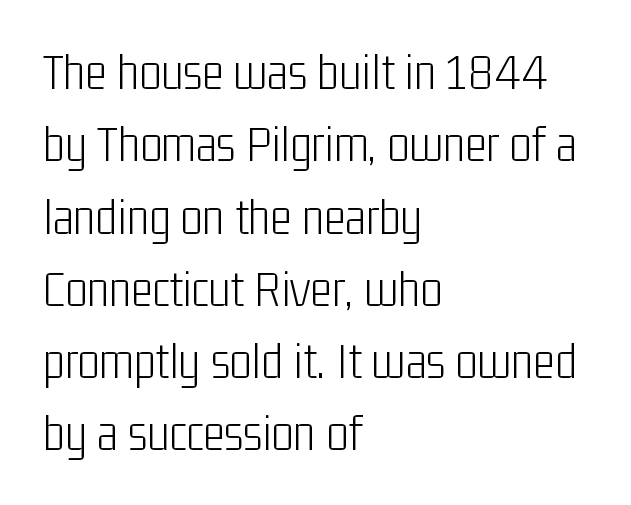
Q: Is the text bold? A: No.
Q: Is the text italic (slanted)? A: No, it is upright.
Q: Is the typeface a serif or a sans-serif typeface? A: Sans-serif.
Q: Is the text underlined? A: No.
Q: How is the paragraph aligned? A: Left-aligned.
Q: Is the spacing between letters normal or unusually wide? A: Normal.
Q: Is the spacing between lines tight, normal or loose? A: Normal.
Q: Width (condensed, normal, or wide)? A: Condensed.
Q: Stroke contrast? A: Low.
Q: x-height? A: Medium.
Q: Monospaced? A: No.
